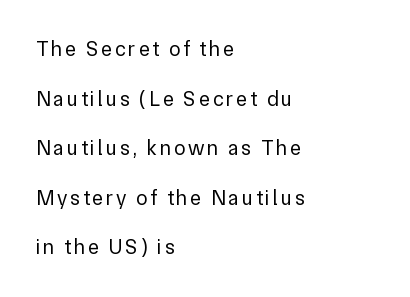
{"italic": "no", "bold": "no", "underline": "no", "align": "left", "line_spacing": "loose", "line_spacing_ratio": 2.36, "glyph_px": 21}
